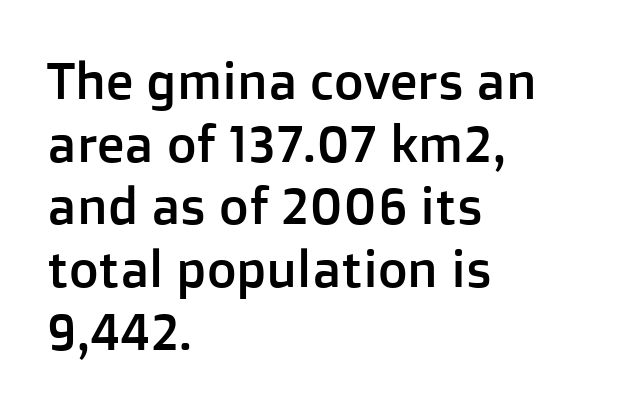
Q: Is the text italic (slanted)? A: No, it is upright.
Q: Is the typeface a serif or a sans-serif typeface? A: Sans-serif.
Q: Is the text underlined? A: No.
Q: How is the paragraph aligned? A: Left-aligned.
Q: Is the spacing between letters normal or unusually wide? A: Normal.
Q: Width (condensed, normal, or wide)? A: Normal.
Q: Stroke contrast? A: Low.
Q: x-height? A: Medium.
Q: Monospaced? A: No.
